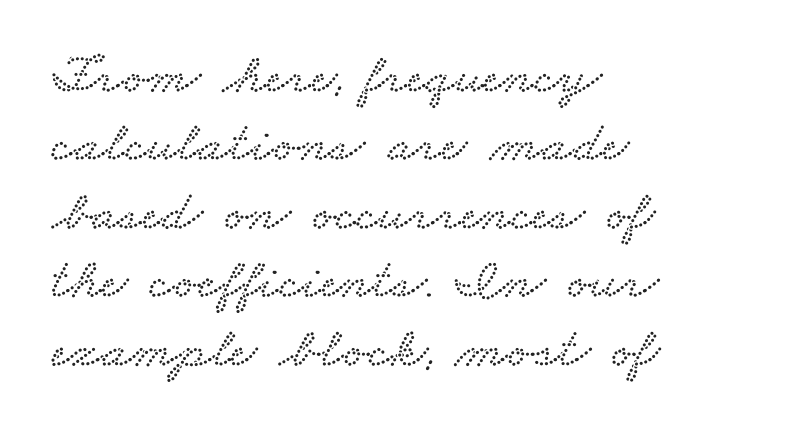
{"serif": "yes", "width": "wide", "stroke_contrast": "low", "x_height": "small", "monospaced": "no", "underline": "no", "align": "left", "line_spacing_ratio": 1.2, "letter_spacing": "normal", "letter_spacing_em": 0.0, "glyph_px": 57}
